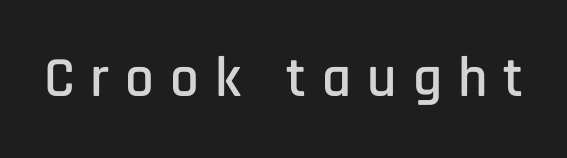
The image shows 57 px condensed sans-serif type, upright; set unusually wide letter spacing (+0.28 em), not underlined; low stroke contrast and a large x-height.
